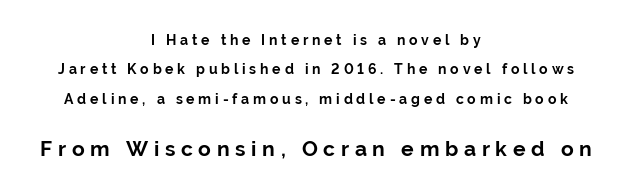
{"italic": "no", "bold": "yes", "underline": "no", "align": "center", "line_spacing": "loose", "line_spacing_ratio": 2.09, "letter_spacing": "wide", "letter_spacing_em": 0.27, "larger_block": "second", "size_ratio": 1.5, "glyph_px": 21}
